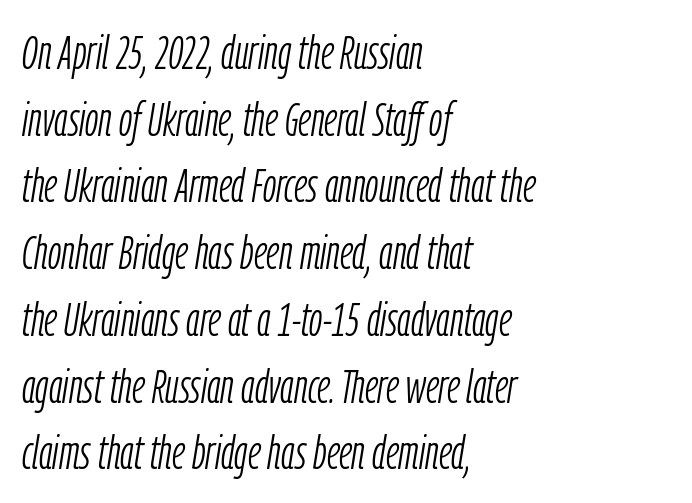
{"italic": "yes", "lean": "right", "slant_degrees": 9, "bold": "no", "weight": "light", "width": "condensed", "stroke_contrast": "low", "x_height": "medium", "monospaced": "no", "underline": "no", "align": "left", "line_spacing": "normal", "line_spacing_ratio": 1.39, "letter_spacing": "normal", "letter_spacing_em": 0.0, "glyph_px": 48}
